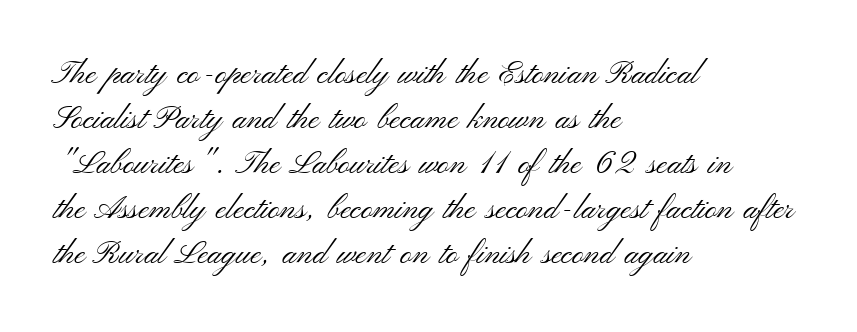
Q: Is the text bold? A: No.
Q: Is the text italic (slanted)? A: Yes.
Q: Is the typeface a serif or a sans-serif typeface? A: Sans-serif.
Q: Is the text underlined? A: No.
Q: How is the paragraph aligned? A: Left-aligned.
Q: Is the spacing between letters normal or unusually wide? A: Normal.
Q: Is the spacing between lines tight, normal or loose? A: Normal.
Q: Width (condensed, normal, or wide)? A: Wide.
Q: Stroke contrast? A: Medium.
Q: x-height? A: Small.
Q: Monospaced? A: No.
